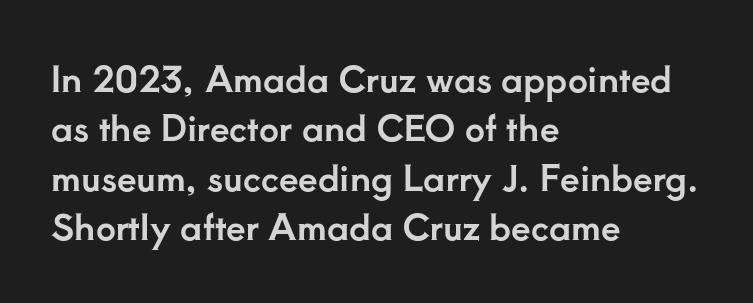
{"serif": "yes", "italic": "no", "width": "normal", "stroke_contrast": "low", "x_height": "small", "monospaced": "no", "underline": "no", "align": "left", "line_spacing": "normal", "line_spacing_ratio": 1.41, "letter_spacing": "normal", "letter_spacing_em": 0.0, "glyph_px": 35}
